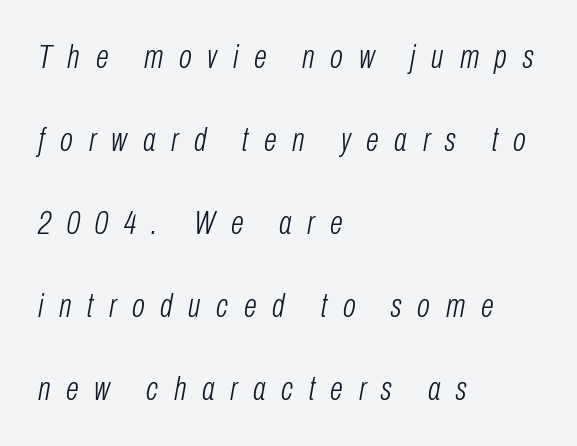
The line texture is sparse and dotted thanks to wide tracking. The string is rendered with underlining switched off. This sample has the flowing, uneven cadence of proportional lettering. The strokes carry an ordinary text weight at most. The space between consecutive lines is lavish. Looking at the ascenders, they clearly lean.
